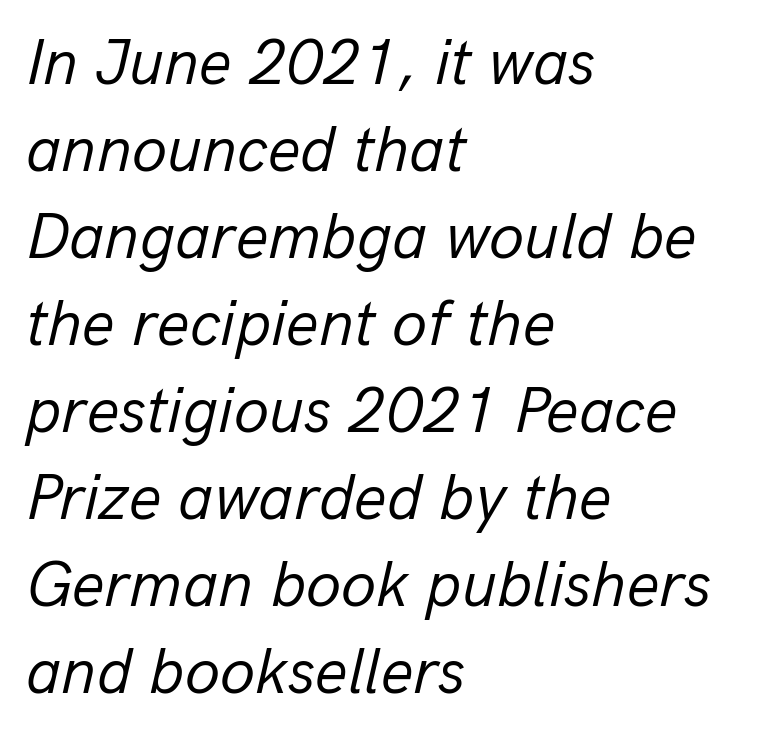
{"italic": "yes", "lean": "right", "slant_degrees": 13, "bold": "no", "weight": "regular", "width": "normal", "stroke_contrast": "low", "x_height": "medium", "monospaced": "no", "underline": "no", "align": "left", "line_spacing": "normal", "line_spacing_ratio": 1.36, "letter_spacing": "normal", "letter_spacing_em": 0.0, "glyph_px": 64}
